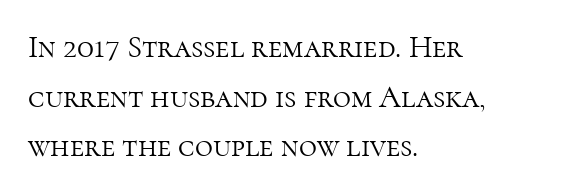
The rendering keeps characters at their native spacing. Character widths vary here, with narrow letters taking less room than wide ones. Font category for this specimen: serif. Reading down the block, your eye returns to a fixed left position each line. The cut favours lightness, reaching ordinary text weight at its darkest.
